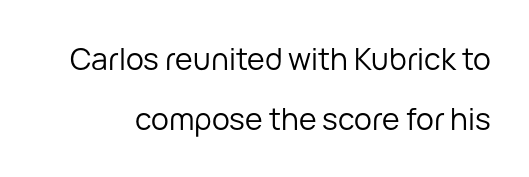
The image shows 30 px regular-weight sans-serif type, upright; set loose line spacing (2.0x), normal letter spacing, not underlined; low stroke contrast and a medium x-height.
